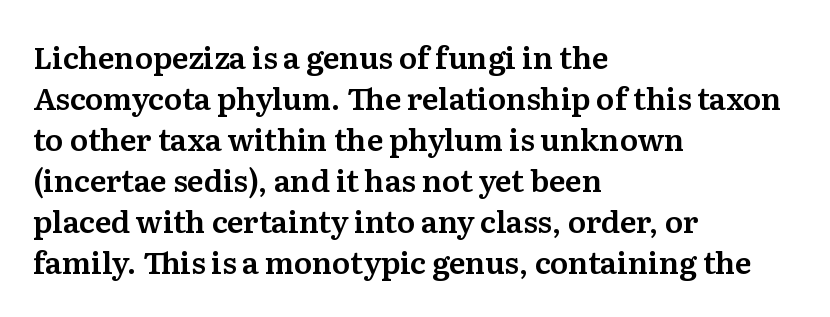
Honestly, the row spacing looks completely unremarkable. A typesetter would call this proportional, since set widths differ per character. Letterform terminals end in serifs throughout the passage. Characters remain perfectly vertical along every line.
